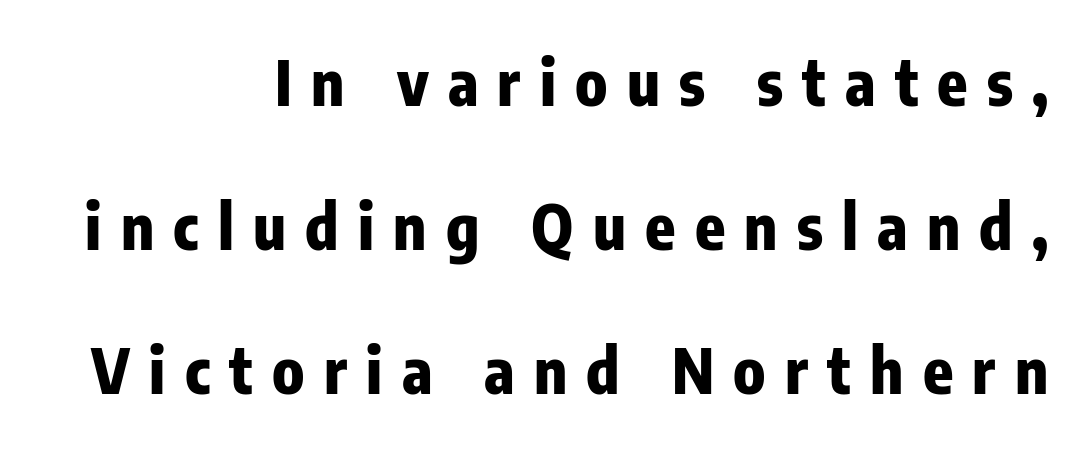
The image shows 62 px heavy, condensed sans-serif type, upright; set right-aligned, loose line spacing (2.32x), unusually wide letter spacing (+0.31 em), not underlined; low stroke contrast and a medium x-height.
